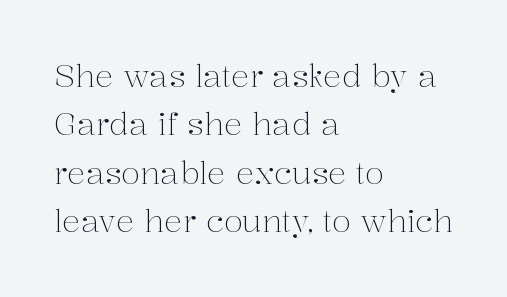
The image shows 31 px light serif type, upright; set left-aligned, normal line spacing (1.56x), normal letter spacing, not underlined; medium stroke contrast and a medium x-height.
